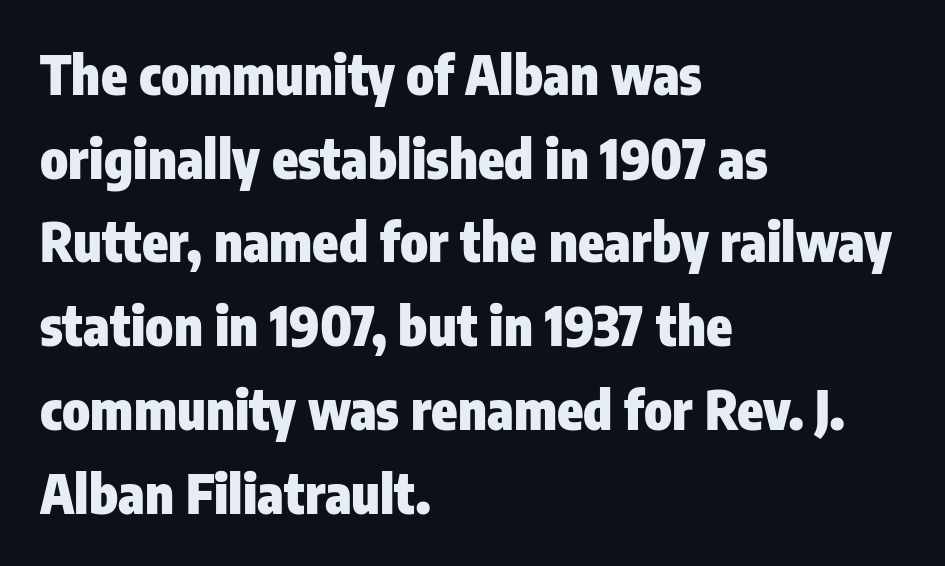
{"serif": "no", "italic": "no", "bold": "yes", "weight": "heavy", "width": "condensed", "stroke_contrast": "low", "x_height": "medium", "monospaced": "no", "underline": "no", "align": "left", "line_spacing": "normal", "line_spacing_ratio": 1.58, "letter_spacing": "normal", "letter_spacing_em": 0.0, "glyph_px": 53}
